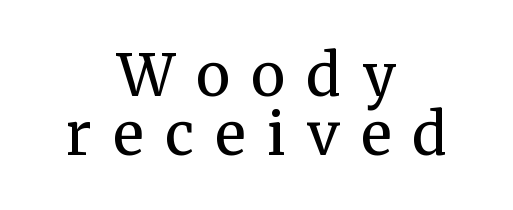
The image shows 58 px regular-weight serif type, upright; set centered, tight line spacing (1.02x), unusually wide letter spacing (+0.37 em), not underlined; medium stroke contrast and a medium x-height.
